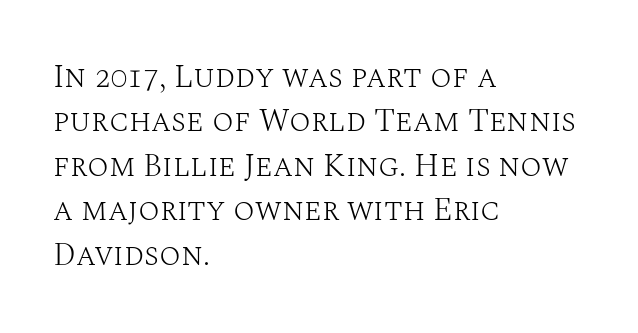
The image shows 32 px light serif type, upright; set left-aligned, normal line spacing (1.39x), normal letter spacing, not underlined; medium stroke contrast and a large x-height.
